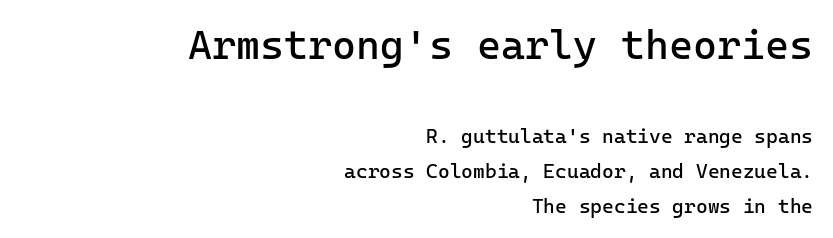
The rendering keeps characters at their native spacing. Does the type have serifs? No, each stem ends abruptly. These glyphs show unthickened strokes, regular width or finer. Is this a fixed-width face? Yes — each glyph sits in an identical cell. Compared with a flush-left layout, this one pins lines to the opposite, right side.
